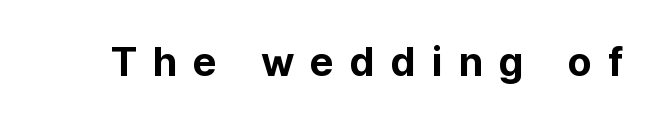
The image shows 41 px bold sans-serif type, upright; set unusually wide letter spacing (+0.39 em), not underlined; low stroke contrast and a medium x-height.
